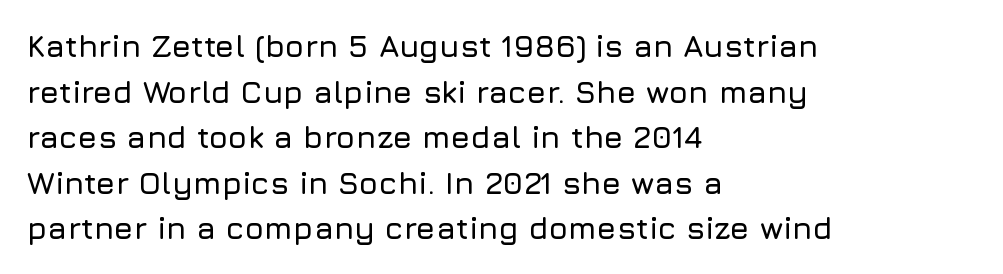
The image shows 31 px sans-serif type, upright; set left-aligned, normal line spacing (1.47x), normal letter spacing, not underlined; low stroke contrast and a medium x-height.
